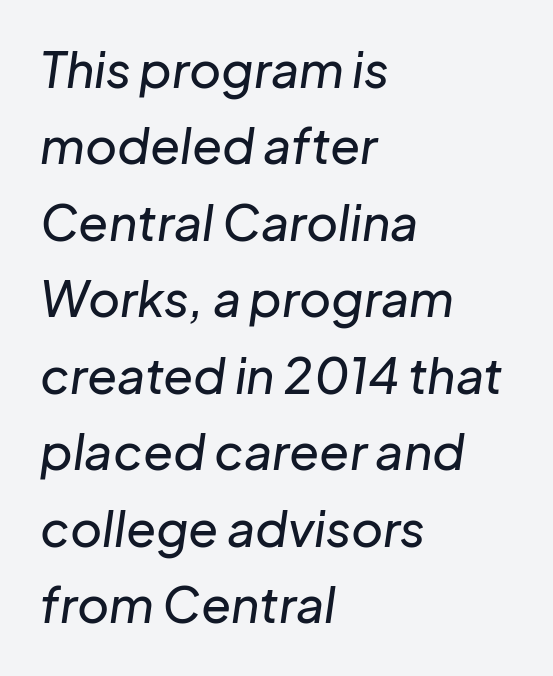
The image shows 49 px text type, italic (leaning right); set left-aligned, normal line spacing (1.56x), normal letter spacing, not underlined; low stroke contrast and a medium x-height.
